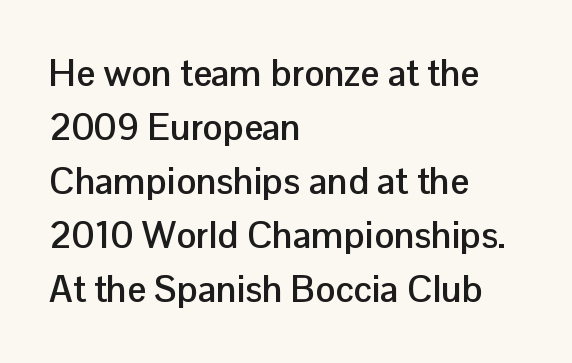
{"serif": "no", "italic": "no", "bold": "yes", "weight": "semibold", "width": "normal", "stroke_contrast": "low", "x_height": "medium", "monospaced": "no", "underline": "no", "align": "left", "line_spacing": "normal", "line_spacing_ratio": 1.46, "letter_spacing": "normal", "letter_spacing_em": 0.0, "glyph_px": 37}
